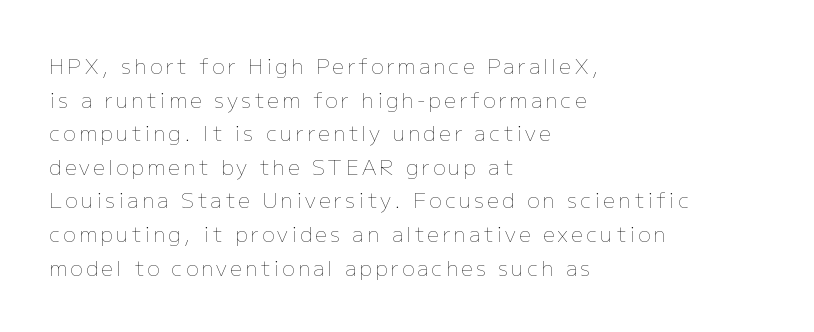
The image shows 21 px text type, upright; set left-aligned, normal line spacing (1.6x), not underlined.
